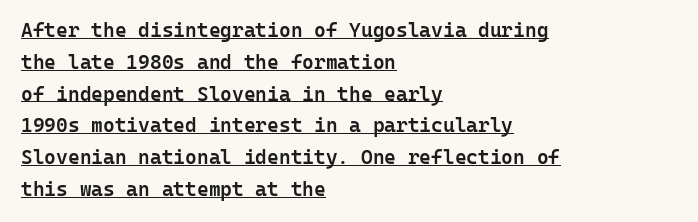
Q: Is the text bold? A: Semi-bold.
Q: Is the text italic (slanted)? A: No, it is upright.
Q: Is the text underlined? A: Yes.
Q: How is the paragraph aligned? A: Left-aligned.
Q: Is the spacing between letters normal or unusually wide? A: Normal.
Q: Is the spacing between lines tight, normal or loose? A: Normal.
